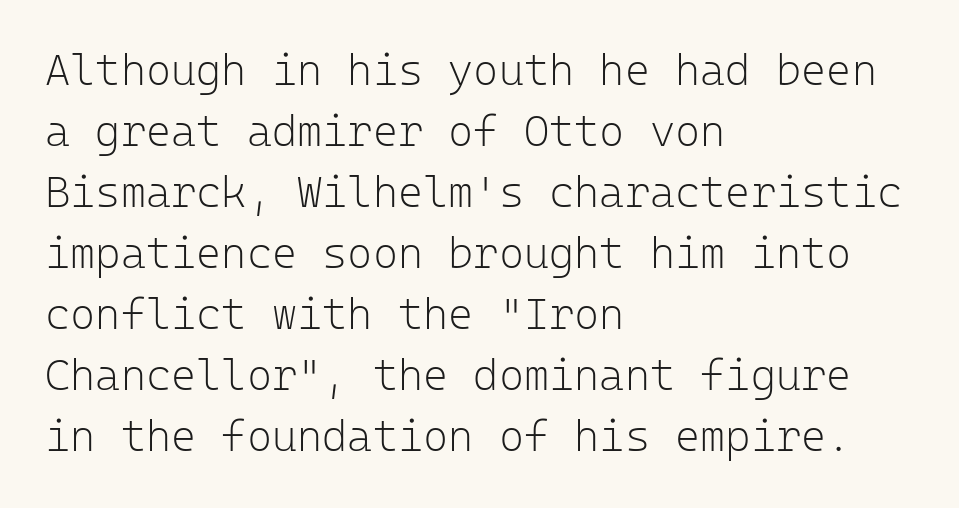
The image shows 43 px light sans-serif type, upright, monospaced; set left-aligned, normal line spacing (1.42x), normal letter spacing, not underlined; low stroke contrast and a medium x-height.
